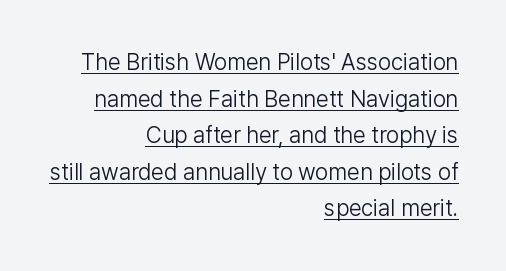
Q: Is the text bold? A: No.
Q: Is the text italic (slanted)? A: No, it is upright.
Q: Is the text underlined? A: Yes.
Q: How is the paragraph aligned? A: Right-aligned.
Q: Is the spacing between letters normal or unusually wide? A: Normal.
Q: Is the spacing between lines tight, normal or loose? A: Normal.
